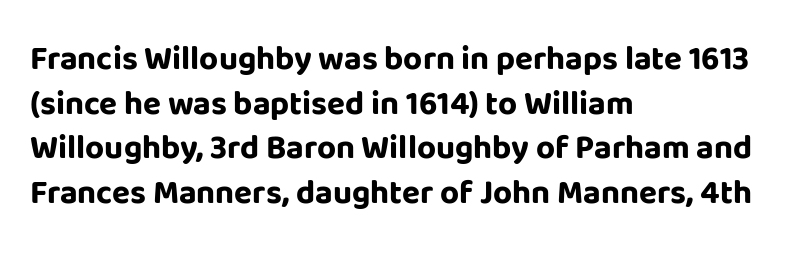
The image shows 33 px bold sans-serif type, upright; set left-aligned, normal line spacing (1.35x), normal letter spacing, not underlined; low stroke contrast and a large x-height.
